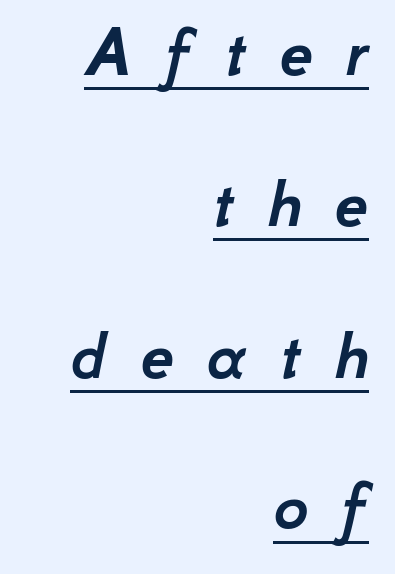
The image shows 75 px text type, italic (leaning right); set right-aligned, loose line spacing (2.02x), unusually wide letter spacing (+0.44 em), underlined; low stroke contrast and a small x-height.
